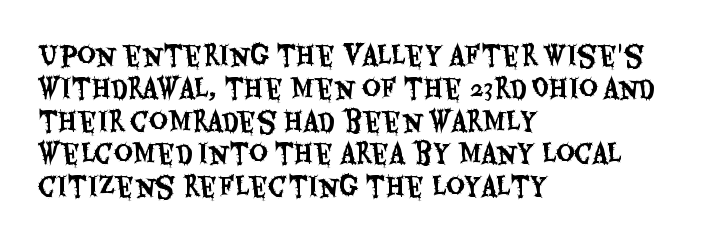
{"italic": "no", "underline": "no", "align": "left", "line_spacing": "normal", "line_spacing_ratio": 1.26, "letter_spacing": "normal", "letter_spacing_em": 0.0, "glyph_px": 26}
